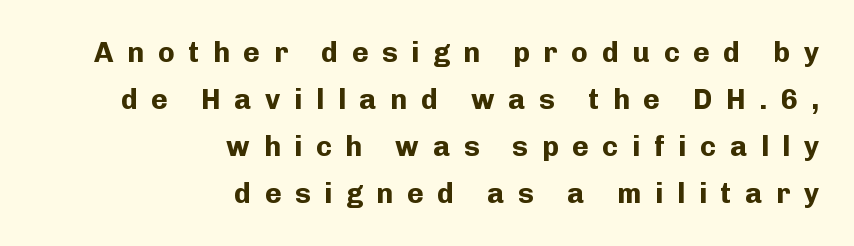
{"serif": "no", "italic": "no", "bold": "yes", "weight": "bold", "width": "normal", "stroke_contrast": "low", "x_height": "medium", "monospaced": "no", "underline": "no", "align": "right", "line_spacing": "normal", "line_spacing_ratio": 1.68, "letter_spacing": "wide", "letter_spacing_em": 0.49, "glyph_px": 28}
